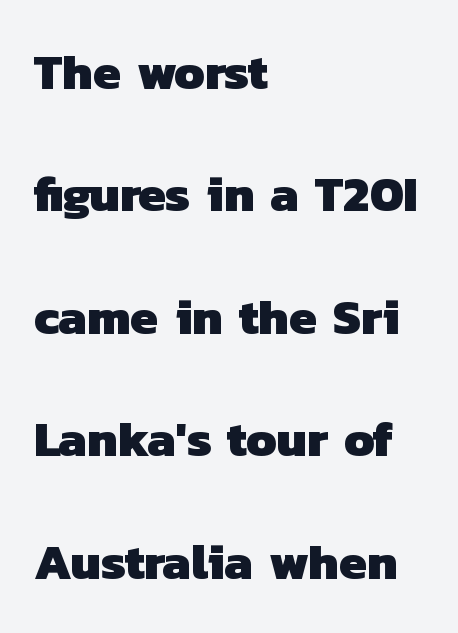
The horizontal fit of the characters is conventional and even. Is this a fixed-width face? No — the glyphs have proportional, varying widths. Casual observation: everything's shoved over to the left. Honestly, the rows look like they've been pulled way apart. Descenders hang freely into open space.
